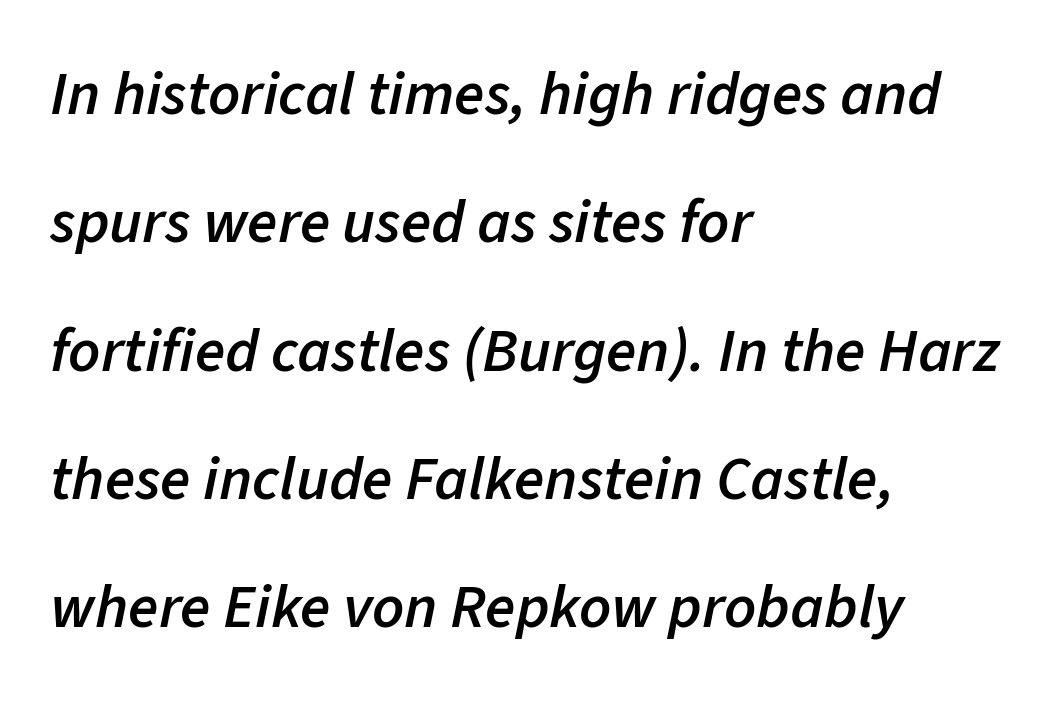
{"italic": "yes", "lean": "right", "slant_degrees": 11, "bold": "semi", "weight": "semibold", "width": "normal", "stroke_contrast": "low", "x_height": "medium", "monospaced": "no", "underline": "no", "align": "left", "line_spacing": "loose", "line_spacing_ratio": 2.07, "letter_spacing": "normal", "letter_spacing_em": 0.0, "glyph_px": 62}
